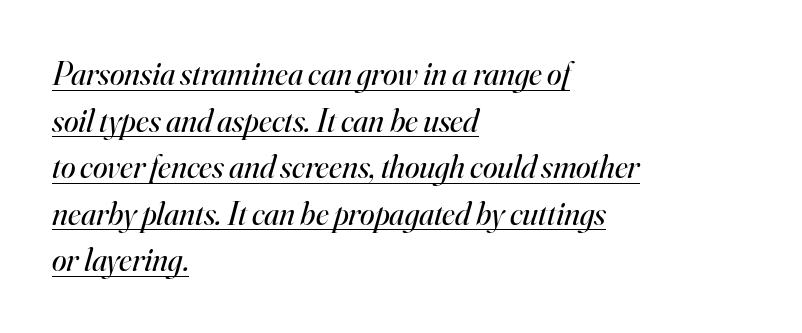
The image shows 33 px regular-weight serif type, italic (leaning right); set left-aligned, normal line spacing (1.41x), normal letter spacing, underlined; high stroke contrast and a small x-height.
